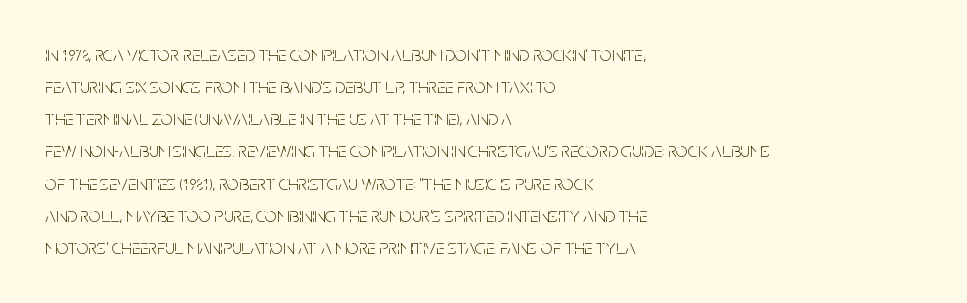
{"italic": "no", "bold": "no", "underline": "no", "align": "left", "line_spacing": "normal", "line_spacing_ratio": 1.53, "letter_spacing": "normal", "letter_spacing_em": 0.0, "glyph_px": 21}
